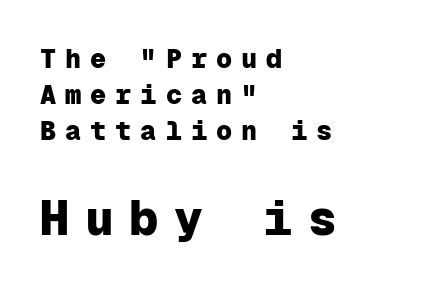
The string is rendered with underlining switched off. The rendering uses typewriter-style spacing with identical character cells. The more generous point size was reserved for the lower chunk. The lines sit at an ordinary, default distance from one another. The typeface chosen for these lines omits serifs.
